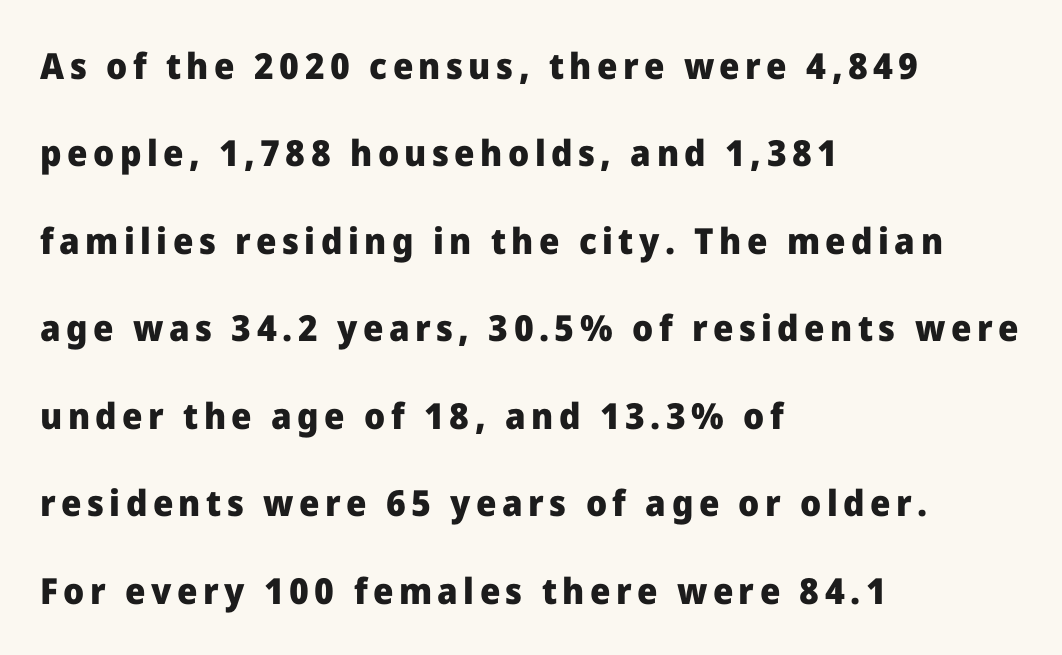
Q: Is the text bold? A: Yes.
Q: Is the text italic (slanted)? A: No, it is upright.
Q: Is the typeface a serif or a sans-serif typeface? A: Sans-serif.
Q: Is the text underlined? A: No.
Q: How is the paragraph aligned? A: Left-aligned.
Q: Is the spacing between lines tight, normal or loose? A: Loose.
Q: Width (condensed, normal, or wide)? A: Normal.
Q: Stroke contrast? A: Low.
Q: x-height? A: Medium.
Q: Monospaced? A: No.
